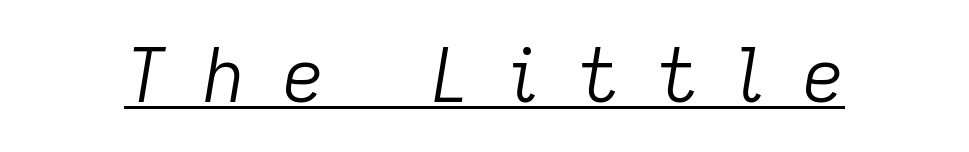
Q: Is the text bold? A: No.
Q: Is the text italic (slanted)? A: Yes, it leans right by about 9 degrees.
Q: Is the text underlined? A: Yes.
Q: Is the spacing between letters normal or unusually wide? A: Unusually wide.
Q: Width (condensed, normal, or wide)? A: Normal.
Q: Stroke contrast? A: Low.
Q: x-height? A: Medium.
Q: Monospaced? A: No.
